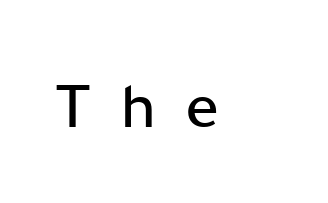
The letterforms stand isolated, each surrounded by extra space. A roman cut, with each character standing at attention. Check under the words: just untouched page. Font category for this specimen: sans-serif.
